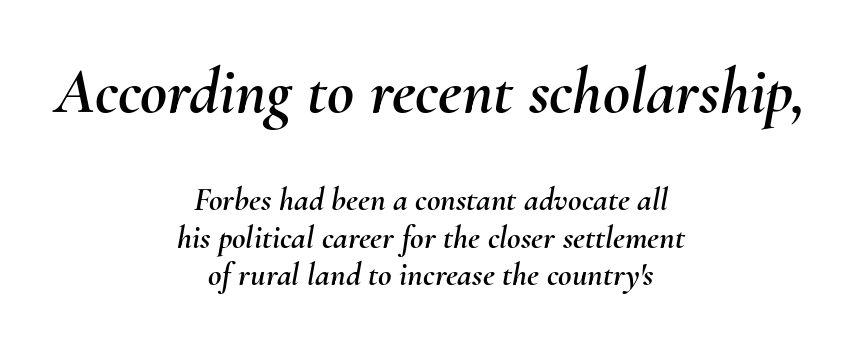
Q: Is the text italic (slanted)? A: Yes, it leans right by about 10 degrees.
Q: Is the text underlined? A: No.
Q: How is the paragraph aligned? A: Centered.
Q: Is the spacing between letters normal or unusually wide? A: Normal.
Q: Is the spacing between lines tight, normal or loose? A: Tight.
Q: Which block of text is set in a larger size, the first (top) or the second (bottom)? A: The first (top) one.
Q: Width (condensed, normal, or wide)? A: Normal.
Q: Stroke contrast? A: Medium.
Q: x-height? A: Small.
Q: Monospaced? A: No.
